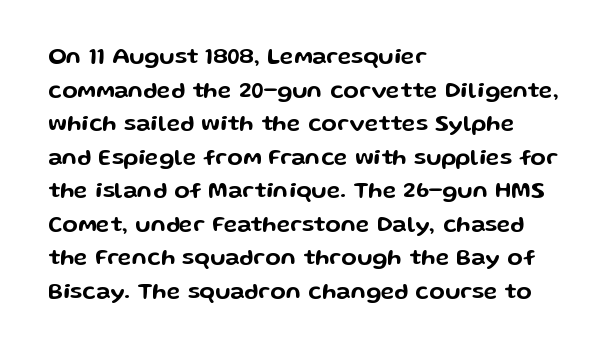
Notice how the passage keeps a crisp vertical edge on the left only. Ascenders rise straight up at ninety degrees. The passage shown is not underscored anywhere. Tracking value appears to be zero — textbook default spacing.
